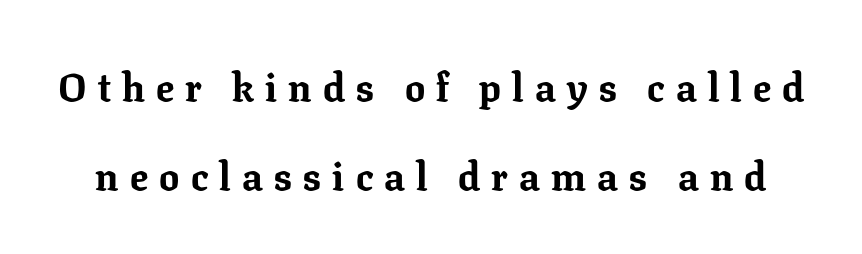
The image shows 40 px bold serif type, upright; set loose line spacing (2.22x), unusually wide letter spacing (+0.28 em), not underlined; low stroke contrast and a medium x-height.
